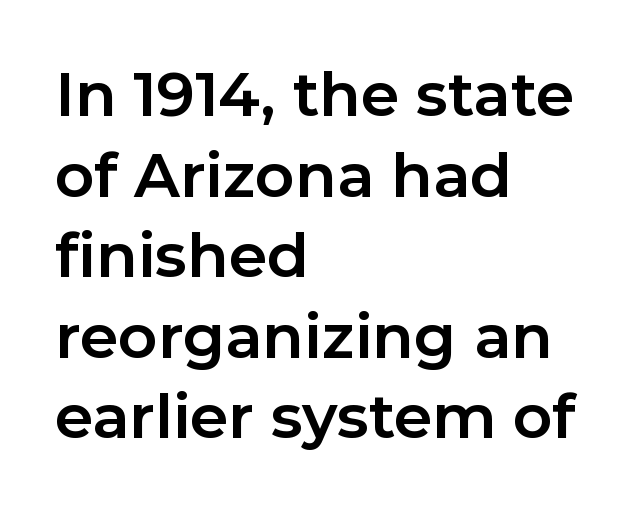
{"serif": "no", "italic": "no", "bold": "yes", "weight": "bold", "width": "normal", "stroke_contrast": "low", "x_height": "medium", "monospaced": "no", "underline": "no", "align": "left", "line_spacing": "normal", "line_spacing_ratio": 1.32, "letter_spacing": "normal", "letter_spacing_em": 0.0, "glyph_px": 61}
